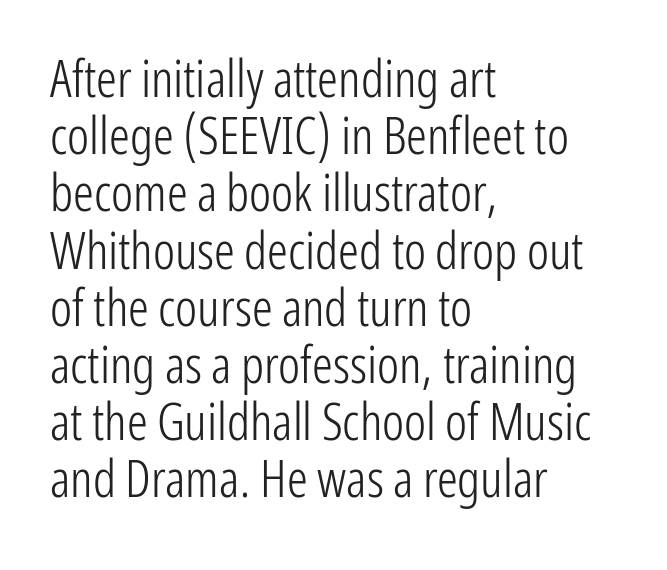
{"serif": "no", "italic": "no", "bold": "no", "weight": "light", "width": "condensed", "stroke_contrast": "low", "x_height": "medium", "monospaced": "no", "underline": "no", "align": "left", "line_spacing": "tight", "line_spacing_ratio": 1.1, "letter_spacing": "normal", "letter_spacing_em": 0.0, "glyph_px": 52}
